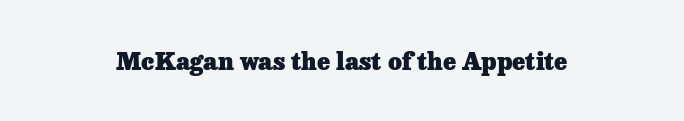
Q: Is the text bold? A: Yes.
Q: Is the text italic (slanted)? A: No, it is upright.
Q: Is the text underlined? A: No.
Q: How is the paragraph aligned? A: Centered.
Q: Is the spacing between letters normal or unusually wide? A: Normal.
